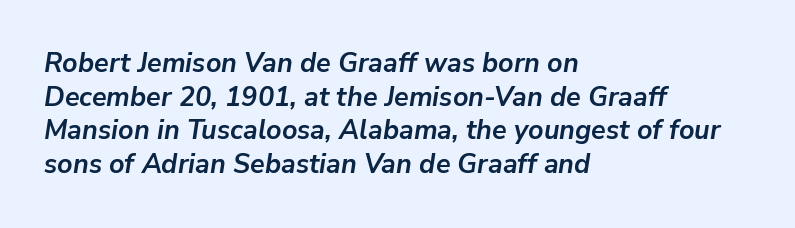
{"italic": "yes", "lean": "right", "slant_degrees": 9, "bold": "yes", "underline": "no", "align": "left", "line_spacing": "normal", "line_spacing_ratio": 1.25, "letter_spacing": "normal", "letter_spacing_em": 0.0, "glyph_px": 27}
